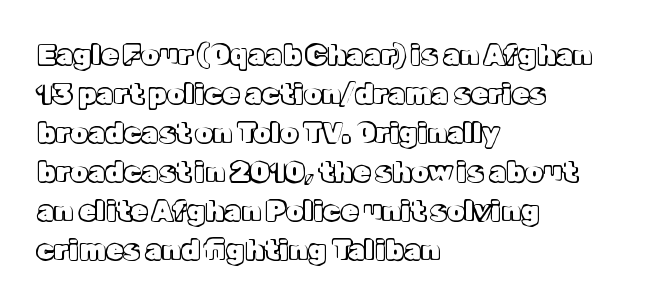
The image shows 28 px text type, upright; set left-aligned, normal line spacing (1.39x), normal letter spacing, not underlined; a medium x-height.
